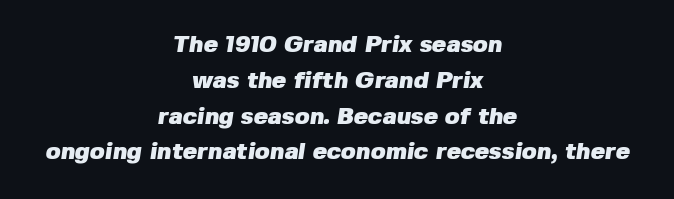
Each glyph is drawn with heavy, bold strokes. A clean baseline with only descenders dipping below it. Glyph-to-glyph distance matches everyday printed text. Normally led — the rows are evenly, conventionally spaced. Both edges are ragged and mirror each other, which tells us the setting is centered.
